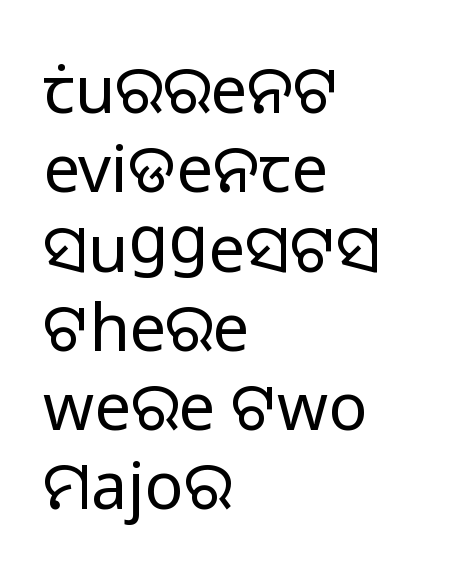
Q: Is the text bold? A: No.
Q: Is the text italic (slanted)? A: No, it is upright.
Q: Is the typeface a serif or a sans-serif typeface? A: Sans-serif.
Q: Is the text underlined? A: No.
Q: How is the paragraph aligned? A: Left-aligned.
Q: Is the spacing between letters normal or unusually wide? A: Normal.
Q: Width (condensed, normal, or wide)? A: Normal.
Q: Stroke contrast? A: Low.
Q: x-height? A: Medium.
Q: Monospaced? A: No.
